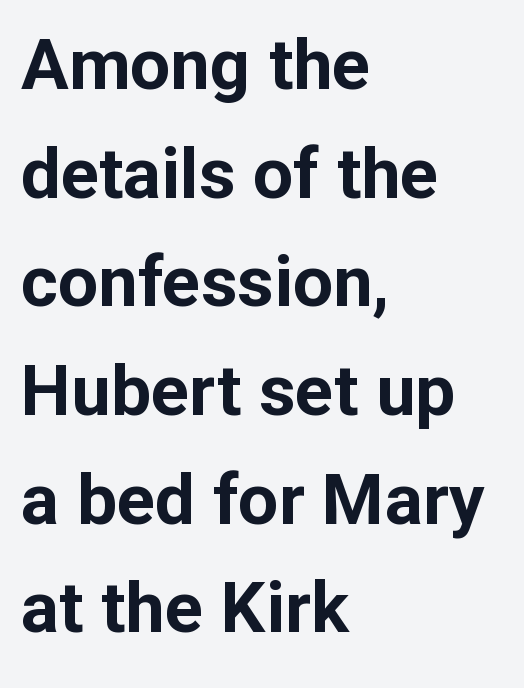
The face used here is a sans, in the tradition of grotesques and geometrics. The glyphs have the mass of a bold cut. Beneath every word, the page is bare. The rendering uses natural spacing where letterforms have individual widths. The rendering uses a moderate line-height, typical for paragraphs. The lines are quadded left.
